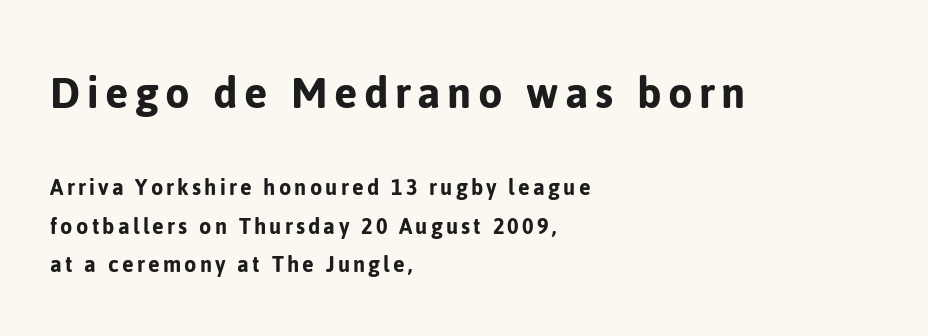
The image shows 50 px sans-serif type, upright; set left-aligned, normal line spacing (1.53x), not underlined; the first (top) block is 2.0x larger; low stroke contrast and a medium x-height.
